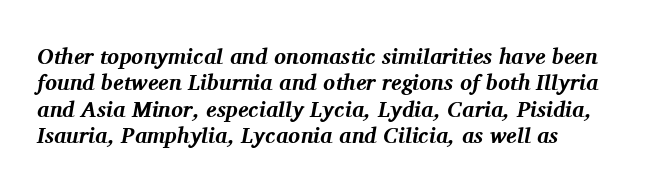
{"italic": "yes", "lean": "right", "slant_degrees": 11, "bold": "yes", "underline": "no", "align": "left", "line_spacing_ratio": 1.2, "letter_spacing": "normal", "letter_spacing_em": 0.0, "glyph_px": 22}
